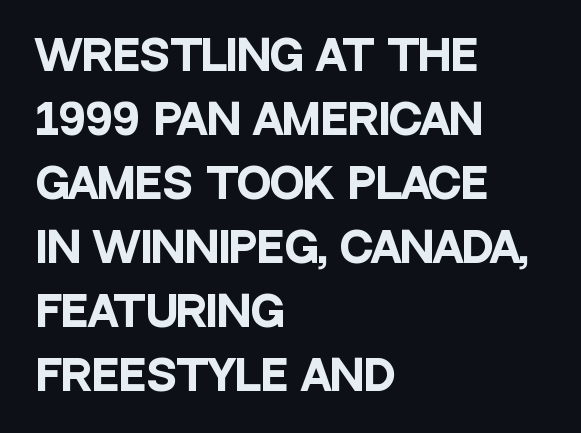
The image shows 41 px heavy, condensed sans-serif type, upright; set left-aligned, normal line spacing (1.56x), normal letter spacing, not underlined; low stroke contrast and a large x-height.
